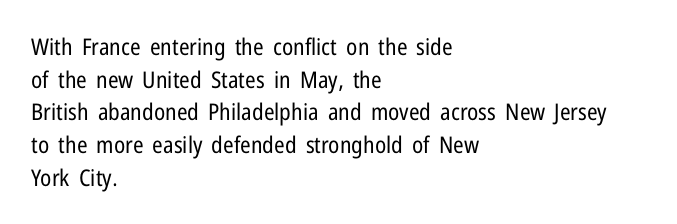
Q: Is the text bold? A: No.
Q: Is the text italic (slanted)? A: No, it is upright.
Q: Is the text underlined? A: No.
Q: How is the paragraph aligned? A: Left-aligned.
Q: Is the spacing between letters normal or unusually wide? A: Normal.
Q: Is the spacing between lines tight, normal or loose? A: Normal.
